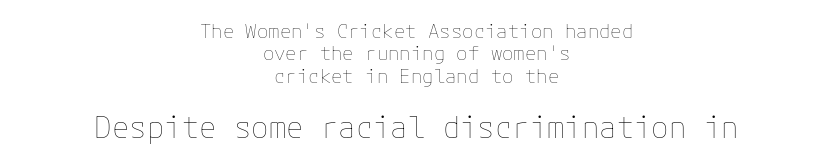
Q: Is the text bold? A: No.
Q: Is the text italic (slanted)? A: No, it is upright.
Q: Is the text underlined? A: No.
Q: How is the paragraph aligned? A: Centered.
Q: Is the spacing between letters normal or unusually wide? A: Normal.
Q: Which block of text is set in a larger size, the first (top) or the second (bottom)? A: The second (bottom) one.
Q: Width (condensed, normal, or wide)? A: Normal.
Q: Stroke contrast? A: Low.
Q: x-height? A: Medium.
